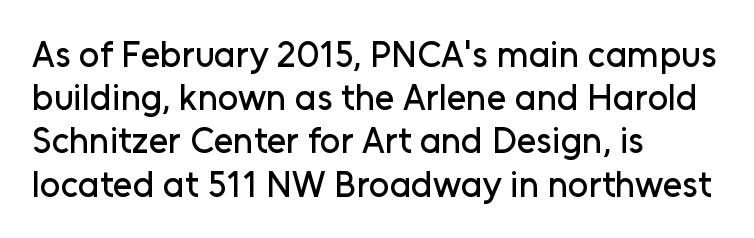
The image shows 36 px sans-serif type, upright; set left-aligned, line spacing 1.2x, normal letter spacing, not underlined; low stroke contrast and a medium x-height.
